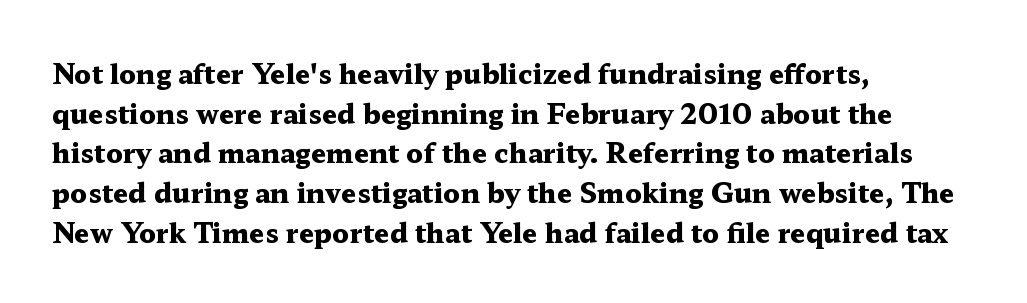
The glyphs are unaccompanied by any horizontal stroke below them. The characters look thick and weighty, a clear bold. Horizontally, the lines are justified to the leading edge only. Successive baselines arrive at the customary interval. Ordinary non-slanted type is in use.
